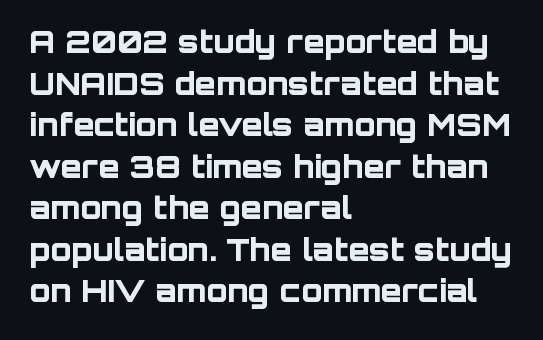
Q: Is the text bold? A: Yes.
Q: Is the text italic (slanted)? A: No, it is upright.
Q: Is the typeface a serif or a sans-serif typeface? A: Sans-serif.
Q: Is the text underlined? A: No.
Q: How is the paragraph aligned? A: Left-aligned.
Q: Is the spacing between letters normal or unusually wide? A: Normal.
Q: Is the spacing between lines tight, normal or loose? A: Normal.
Q: Width (condensed, normal, or wide)? A: Normal.
Q: Stroke contrast? A: Low.
Q: x-height? A: Large.
Q: Monospaced? A: No.
